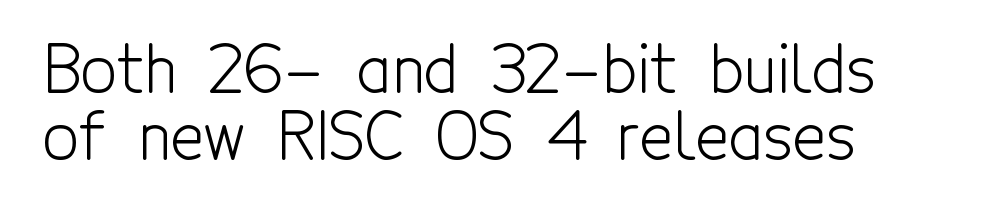
{"serif": "no", "italic": "no", "bold": "no", "weight": "light", "width": "condensed", "x_height": "medium", "monospaced": "no", "underline": "no", "align": "left", "line_spacing": "tight", "line_spacing_ratio": 1.04, "letter_spacing": "normal", "letter_spacing_em": 0.0, "glyph_px": 64}
